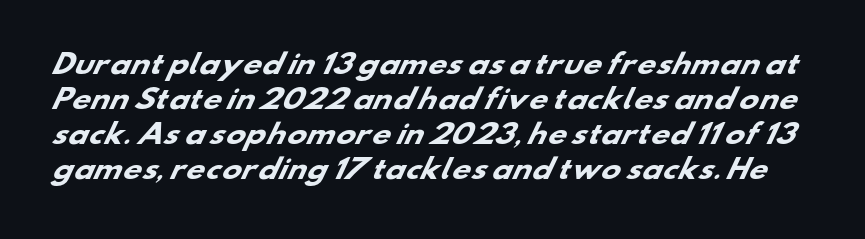
Q: Is the text bold? A: Yes.
Q: Is the text underlined? A: No.
Q: Is the spacing between letters normal or unusually wide? A: Normal.
Q: Is the spacing between lines tight, normal or loose? A: Normal.
